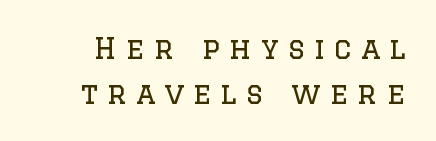
Q: Is the text bold? A: No.
Q: Is the text italic (slanted)? A: No, it is upright.
Q: Is the typeface a serif or a sans-serif typeface? A: Serif.
Q: Is the text underlined? A: No.
Q: Is the spacing between letters normal or unusually wide? A: Unusually wide.
Q: Is the spacing between lines tight, normal or loose? A: Normal.
Q: Width (condensed, normal, or wide)? A: Normal.
Q: Stroke contrast? A: Low.
Q: x-height? A: Large.
Q: Monospaced? A: No.
